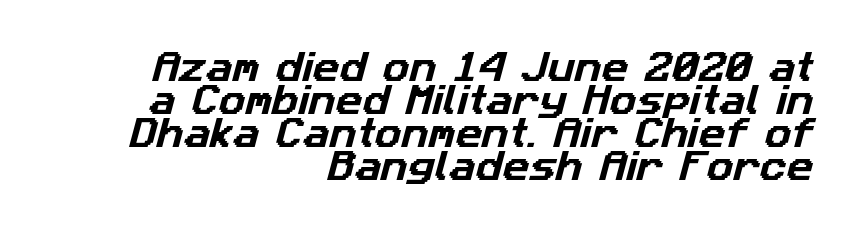
Q: Is the typeface a serif or a sans-serif typeface? A: Sans-serif.
Q: Is the text underlined? A: No.
Q: How is the paragraph aligned? A: Right-aligned.
Q: Is the spacing between letters normal or unusually wide? A: Normal.
Q: Is the spacing between lines tight, normal or loose? A: Tight.
Q: Width (condensed, normal, or wide)? A: Normal.
Q: Stroke contrast? A: Low.
Q: x-height? A: Medium.
Q: Monospaced? A: No.
